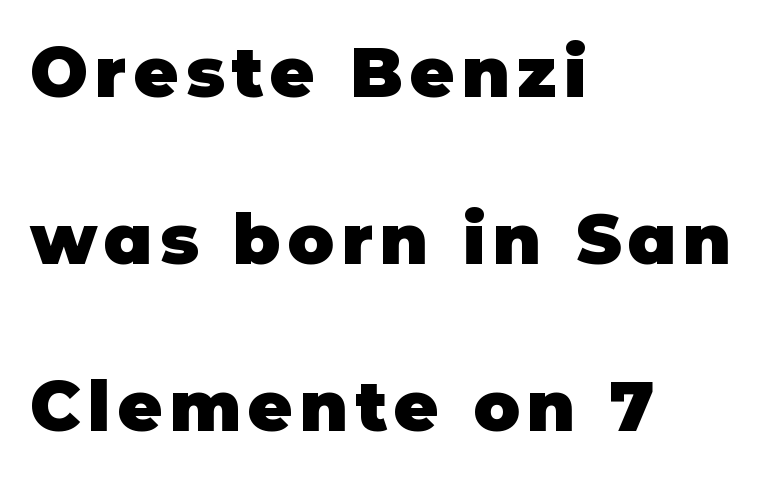
Q: Is the text bold? A: Yes.
Q: Is the text italic (slanted)? A: No, it is upright.
Q: Is the typeface a serif or a sans-serif typeface? A: Sans-serif.
Q: Is the text underlined? A: No.
Q: How is the paragraph aligned? A: Left-aligned.
Q: Is the spacing between lines tight, normal or loose? A: Loose.
Q: Width (condensed, normal, or wide)? A: Normal.
Q: Stroke contrast? A: Low.
Q: x-height? A: Large.
Q: Monospaced? A: No.
